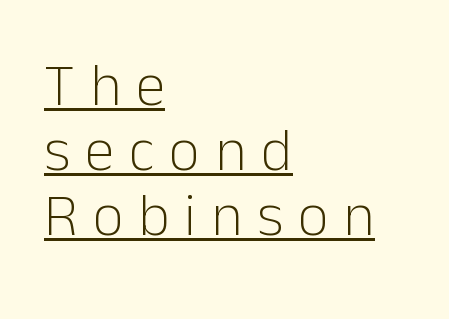
The image shows 60 px light sans-serif type, upright; set left-aligned, tight line spacing (1.08x), unusually wide letter spacing (+0.25 em), underlined; low stroke contrast and a medium x-height.
